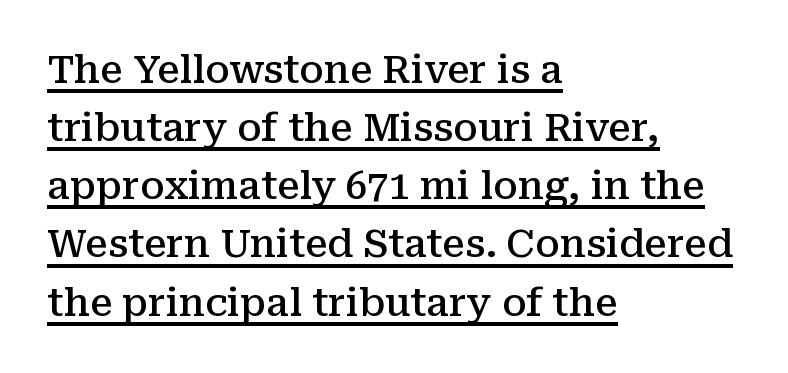
{"serif": "yes", "italic": "no", "bold": "semi", "weight": "semibold", "width": "normal", "stroke_contrast": "medium", "x_height": "medium", "monospaced": "no", "underline": "yes", "align": "left", "line_spacing": "normal", "line_spacing_ratio": 1.53, "letter_spacing": "normal", "letter_spacing_em": 0.0, "glyph_px": 38}
